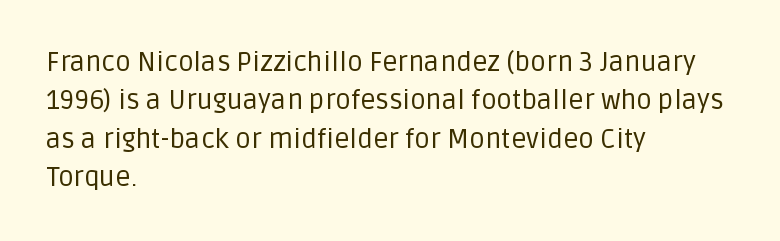
{"italic": "no", "bold": "no", "underline": "no", "align": "left", "line_spacing": "normal", "line_spacing_ratio": 1.42, "letter_spacing": "normal", "letter_spacing_em": 0.0, "glyph_px": 27}
